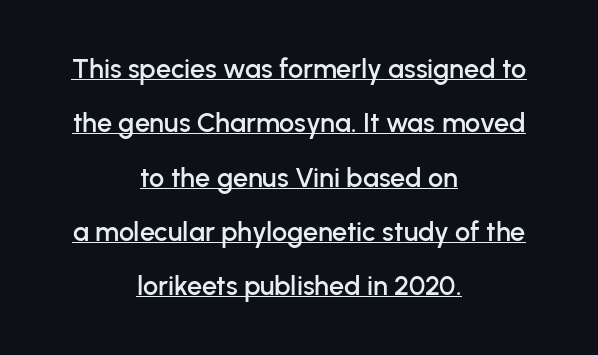
{"italic": "no", "underline": "yes", "align": "center", "line_spacing": "loose", "line_spacing_ratio": 2.01, "letter_spacing": "normal", "letter_spacing_em": 0.0, "glyph_px": 27}
